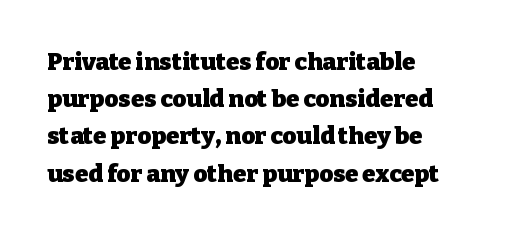
The passage shown has conventional tracking throughout. Underline: absent. The lines in this sample share a left origin and differ only in where they stop. These lines carry a lot of weight — the face is fully bold. Leading: standard. Characters remain perfectly vertical along every line.
